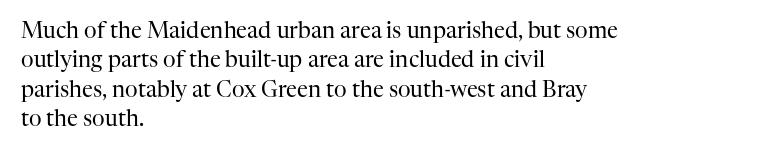
{"italic": "no", "bold": "no", "underline": "no", "align": "left", "line_spacing": "normal", "line_spacing_ratio": 1.34, "letter_spacing": "normal", "letter_spacing_em": 0.0, "glyph_px": 22}
